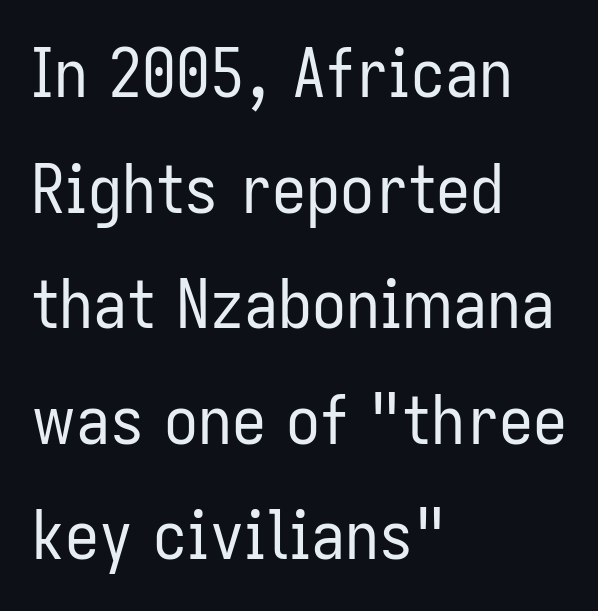
The horizontal fit of the characters is conventional and even. Ascenders rise straight up at ninety degrees. The paragraph shown leans on its left margin. Does the leading feel generous? No, just average.
